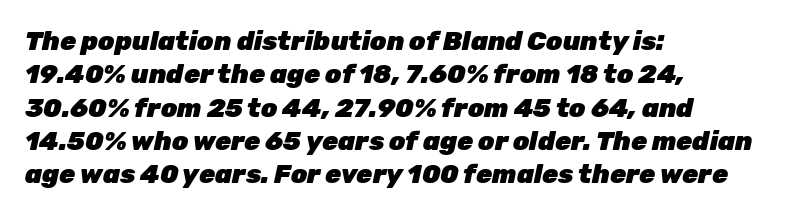
Q: Is the text bold? A: Yes.
Q: Is the text italic (slanted)? A: Yes, it leans right by about 12 degrees.
Q: Is the text underlined? A: No.
Q: How is the paragraph aligned? A: Left-aligned.
Q: Is the spacing between letters normal or unusually wide? A: Normal.
Q: Is the spacing between lines tight, normal or loose? A: Normal.
